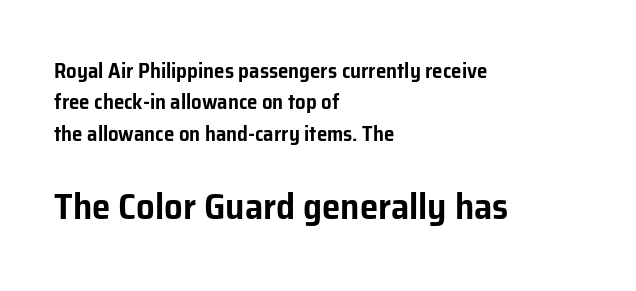
Q: Is the text italic (slanted)? A: No, it is upright.
Q: Is the typeface a serif or a sans-serif typeface? A: Sans-serif.
Q: Is the text underlined? A: No.
Q: How is the paragraph aligned? A: Left-aligned.
Q: Is the spacing between letters normal or unusually wide? A: Normal.
Q: Is the spacing between lines tight, normal or loose? A: Normal.
Q: Which block of text is set in a larger size, the first (top) or the second (bottom)? A: The second (bottom) one.
Q: Width (condensed, normal, or wide)? A: Normal.
Q: Stroke contrast? A: Low.
Q: x-height? A: Medium.
Q: Monospaced? A: No.
